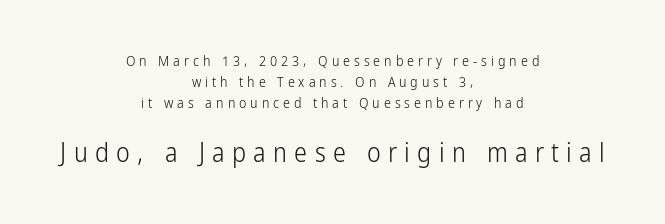
The image shows 26 px text type, upright; set centered, normal line spacing (1.5x), unusually wide letter spacing (+0.28 em), not underlined; the second (bottom) block is 1.86x larger.
